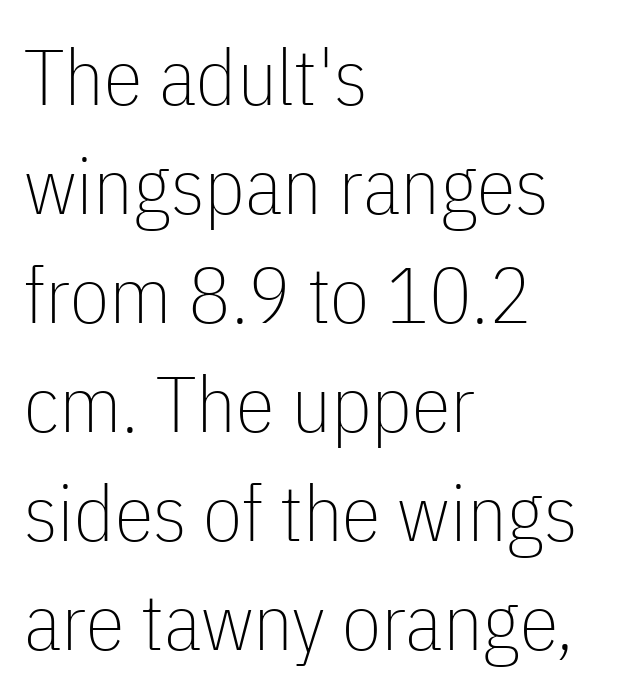
The image shows 79 px thin, condensed sans-serif type, upright; set left-aligned, normal line spacing (1.38x), normal letter spacing, not underlined; low stroke contrast and a medium x-height.
